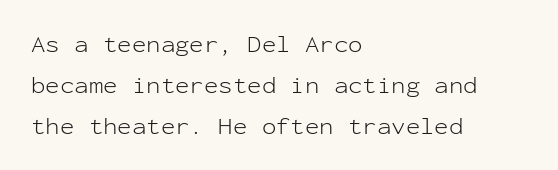
The lines sit at an ordinary, default distance from one another. Style check: upright. Which margin do the lines hug? The left one — the right edge is uneven. Glance below the letters and you will spot only blank space.
